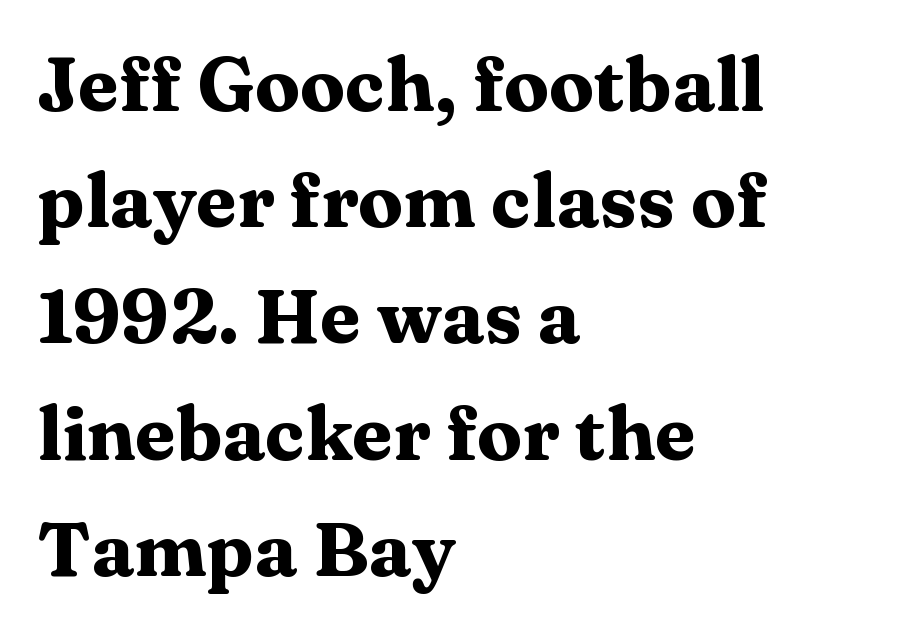
{"serif": "yes", "italic": "no", "bold": "yes", "weight": "heavy", "width": "wide", "stroke_contrast": "medium", "x_height": "medium", "monospaced": "no", "underline": "no", "align": "left", "line_spacing": "normal", "line_spacing_ratio": 1.55, "letter_spacing": "normal", "letter_spacing_em": 0.0, "glyph_px": 75}
